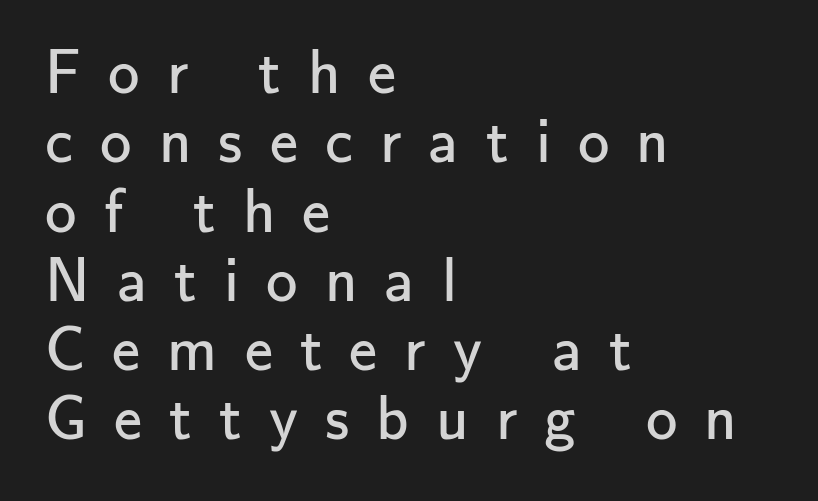
The image shows 63 px regular-weight sans-serif type, upright; set left-aligned, tight line spacing (1.1x), unusually wide letter spacing (+0.43 em), not underlined; low stroke contrast and a small x-height.
